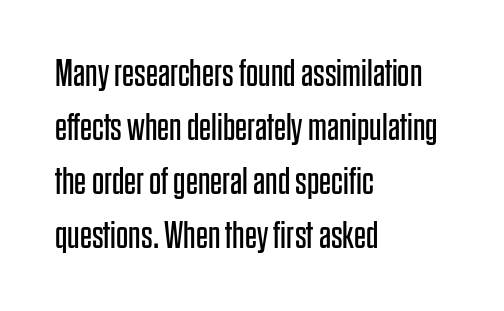
Normally led — the rows are evenly, conventionally spaced. If you drew a ruler down the left edge, every line would touch it. Tall strokes in this sample are plumb rather than angled. The typeface has the unassuming heft of standard copy or less. Do the characters align in a grid? No, the font is proportional.
